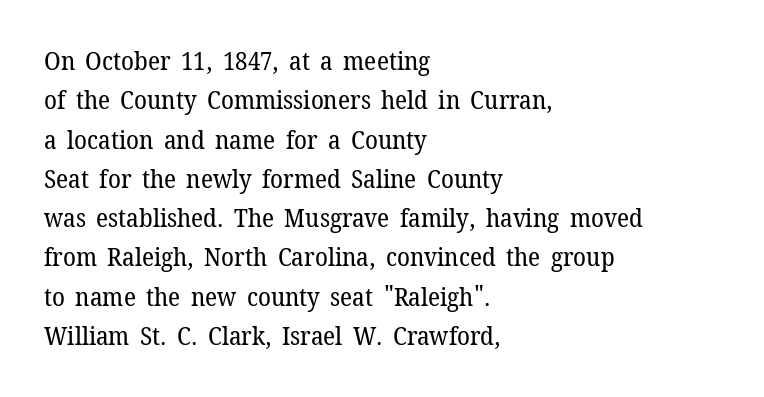
The image shows 26 px text type, upright; set left-aligned, normal line spacing (1.51x), normal letter spacing, not underlined.
